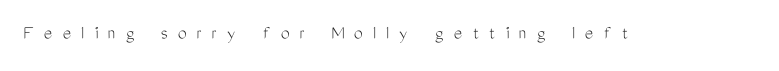
The image shows 20 px text type, upright; set unusually wide letter spacing (+0.5 em), not underlined.
